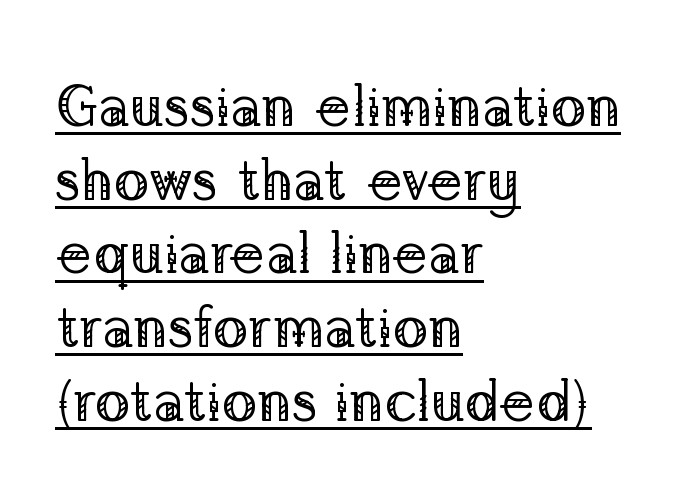
{"serif": "yes", "italic": "no", "bold": "no", "weight": "regular", "width": "normal", "stroke_contrast": "low", "x_height": "medium", "monospaced": "no", "underline": "yes", "align": "left", "line_spacing": "normal", "line_spacing_ratio": 1.25, "letter_spacing": "normal", "letter_spacing_em": 0.0, "glyph_px": 59}
